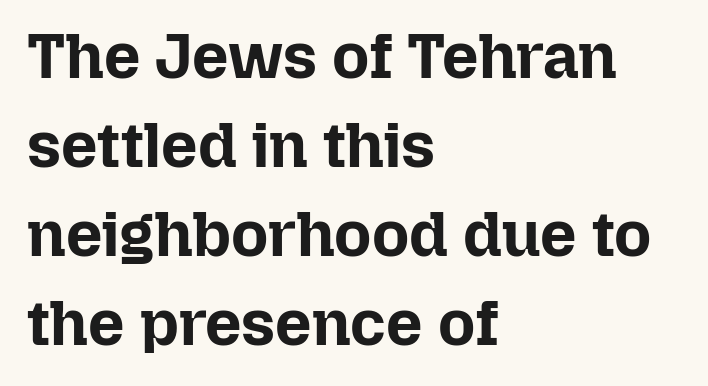
Any mark beneath the type? The region is blank. Whoever set this chose a conventional vertical rhythm. Varying glyph widths throughout — classic text-font behaviour. The typesetting leans heavy: a genuine bold.
